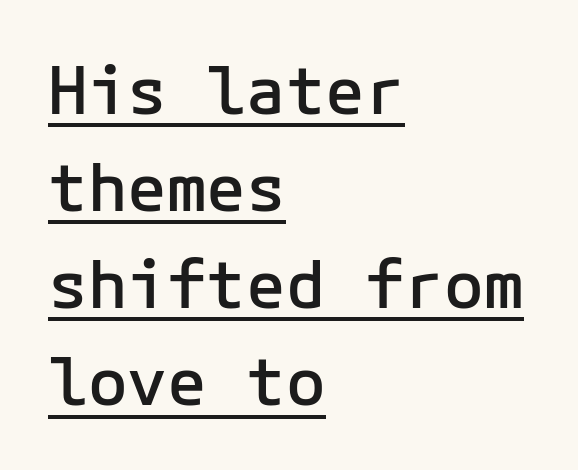
The image shows 66 px semibold sans-serif type, upright; set left-aligned, normal line spacing (1.47x), normal letter spacing, underlined; low stroke contrast and a medium x-height.
